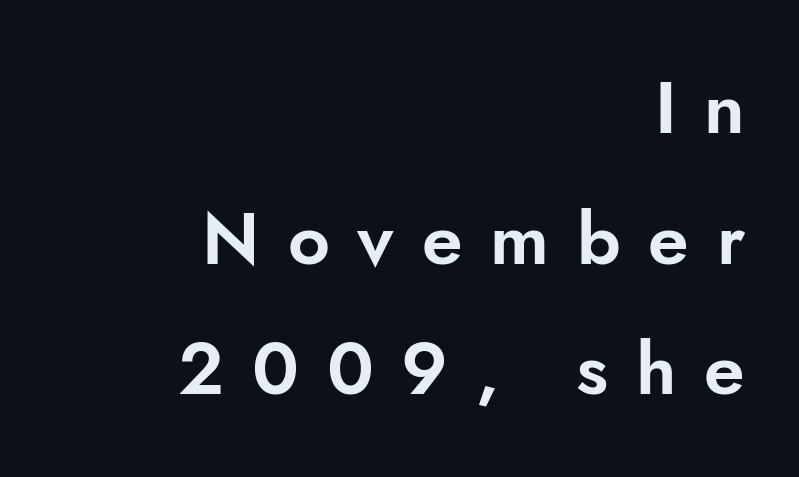
{"serif": "no", "italic": "no", "width": "normal", "stroke_contrast": "low", "x_height": "small", "monospaced": "no", "underline": "no", "align": "right", "line_spacing_ratio": 1.79, "letter_spacing": "wide", "letter_spacing_em": 0.38, "glyph_px": 73}
